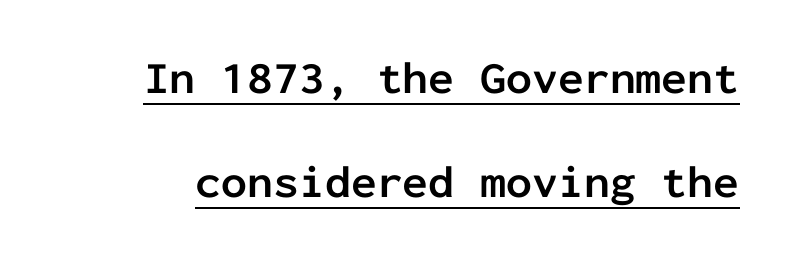
Q: Is the text bold? A: Yes.
Q: Is the text italic (slanted)? A: No, it is upright.
Q: Is the typeface a serif or a sans-serif typeface? A: Sans-serif.
Q: Is the text underlined? A: Yes.
Q: Is the spacing between letters normal or unusually wide? A: Normal.
Q: Is the spacing between lines tight, normal or loose? A: Loose.
Q: Width (condensed, normal, or wide)? A: Normal.
Q: Stroke contrast? A: Low.
Q: x-height? A: Medium.
Q: Monospaced? A: Yes.
